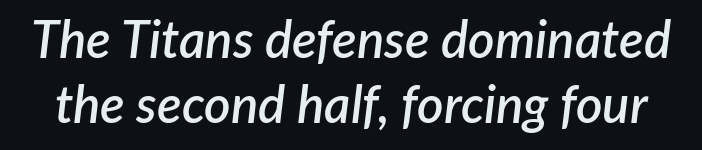
{"italic": "yes", "lean": "right", "slant_degrees": 7, "bold": "semi", "weight": "semibold", "width": "normal", "stroke_contrast": "low", "x_height": "medium", "monospaced": "no", "underline": "no", "line_spacing": "normal", "line_spacing_ratio": 1.28, "letter_spacing": "normal", "letter_spacing_em": 0.0, "glyph_px": 51}
